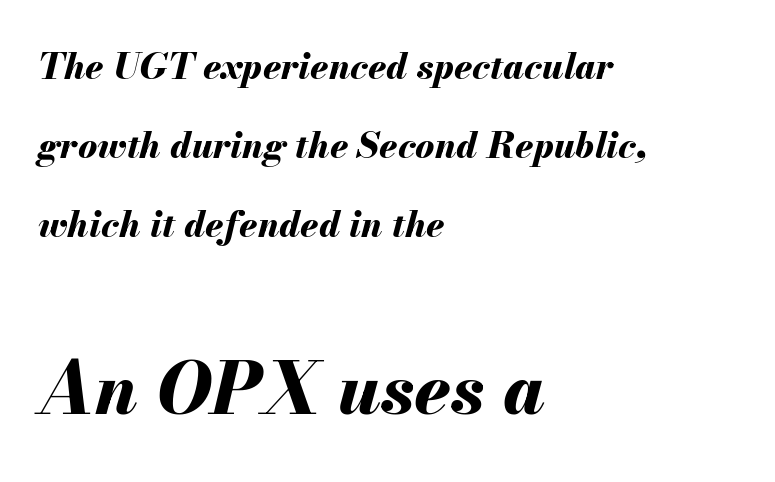
{"italic": "yes", "lean": "right", "slant_degrees": 13, "bold": "yes", "weight": "bold", "width": "normal", "stroke_contrast": "medium", "x_height": "small", "monospaced": "no", "underline": "no", "align": "left", "line_spacing": "loose", "line_spacing_ratio": 2.2, "letter_spacing": "normal", "letter_spacing_em": 0.0, "larger_block": "second", "size_ratio": 2.0, "glyph_px": 72}
